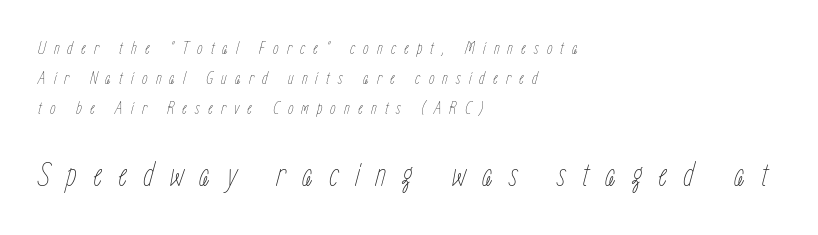
Q: Is the text bold? A: No.
Q: Is the text italic (slanted)? A: Yes, it leans right by about 15 degrees.
Q: Is the text underlined? A: No.
Q: How is the paragraph aligned? A: Left-aligned.
Q: Is the spacing between letters normal or unusually wide? A: Unusually wide.
Q: Is the spacing between lines tight, normal or loose? A: Normal.
Q: Which block of text is set in a larger size, the first (top) or the second (bottom)? A: The second (bottom) one.
Q: Width (condensed, normal, or wide)? A: Condensed.
Q: Stroke contrast? A: Low.
Q: x-height? A: Medium.
Q: Monospaced? A: No.
